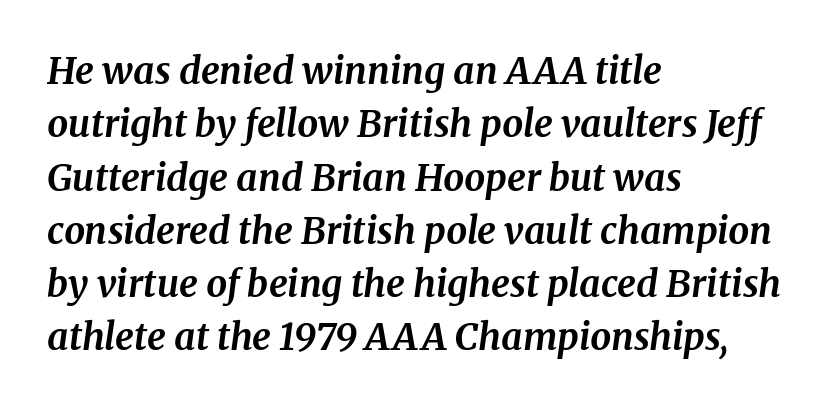
The image shows 37 px bold serif type, italic (leaning right); set left-aligned, normal line spacing (1.44x), normal letter spacing, not underlined; medium stroke contrast and a medium x-height.
